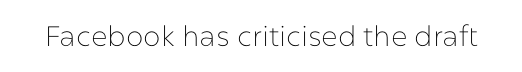
The image shows 28 px thin sans-serif type, upright; set normal letter spacing, not underlined; low stroke contrast and a medium x-height.
